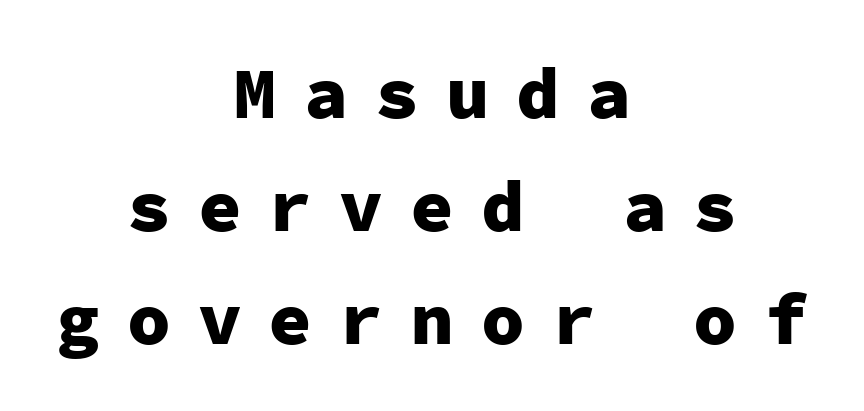
{"serif": "no", "italic": "no", "bold": "yes", "weight": "heavy", "width": "normal", "stroke_contrast": "low", "x_height": "medium", "monospaced": "yes", "underline": "no", "align": "center", "line_spacing": "normal", "line_spacing_ratio": 1.55, "letter_spacing": "wide", "letter_spacing_em": 0.37, "glyph_px": 73}
